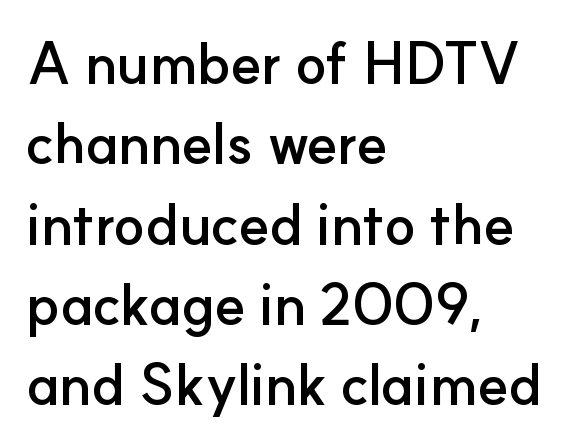
Q: Is the text bold? A: Yes.
Q: Is the text italic (slanted)? A: No, it is upright.
Q: Is the typeface a serif or a sans-serif typeface? A: Sans-serif.
Q: Is the text underlined? A: No.
Q: How is the paragraph aligned? A: Left-aligned.
Q: Is the spacing between letters normal or unusually wide? A: Normal.
Q: Is the spacing between lines tight, normal or loose? A: Normal.
Q: Width (condensed, normal, or wide)? A: Normal.
Q: Stroke contrast? A: Low.
Q: x-height? A: Small.
Q: Monospaced? A: No.
